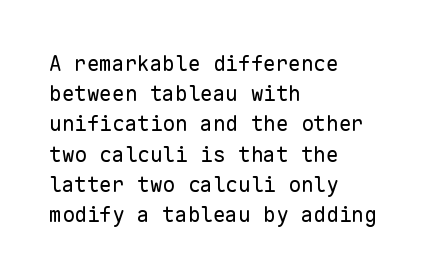
The image shows 21 px text type, upright; set left-aligned, normal line spacing (1.44x), normal letter spacing, not underlined.
